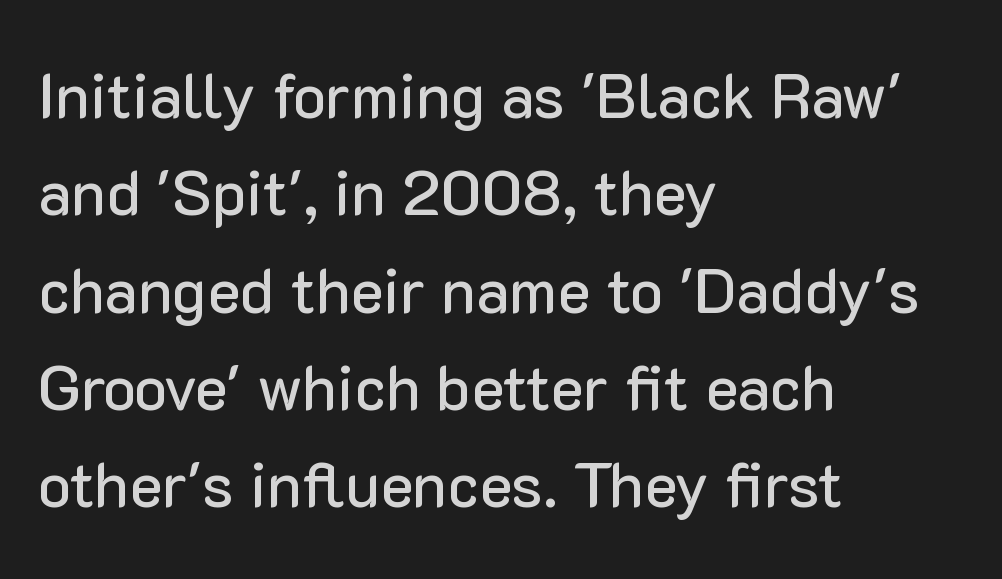
Q: Is the text italic (slanted)? A: No, it is upright.
Q: Is the typeface a serif or a sans-serif typeface? A: Sans-serif.
Q: Is the text underlined? A: No.
Q: How is the paragraph aligned? A: Left-aligned.
Q: Is the spacing between letters normal or unusually wide? A: Normal.
Q: Is the spacing between lines tight, normal or loose? A: Normal.
Q: Width (condensed, normal, or wide)? A: Normal.
Q: Stroke contrast? A: Low.
Q: x-height? A: Medium.
Q: Monospaced? A: No.
